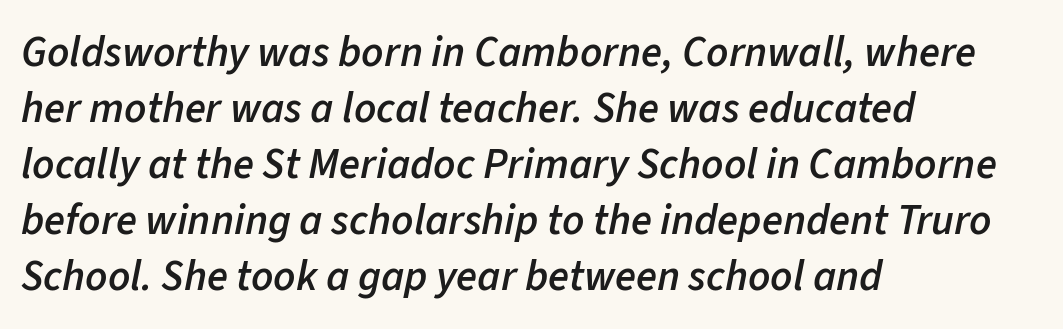
Each row of text sits above clean, open space. The typesetting leans somewhat heavy: a semibold. Here the glyphs are tracked normally, forming tight word shapes. Regarding leading, the lines here are spaced in the standard way. This sample has the flowing, uneven cadence of proportional lettering.
